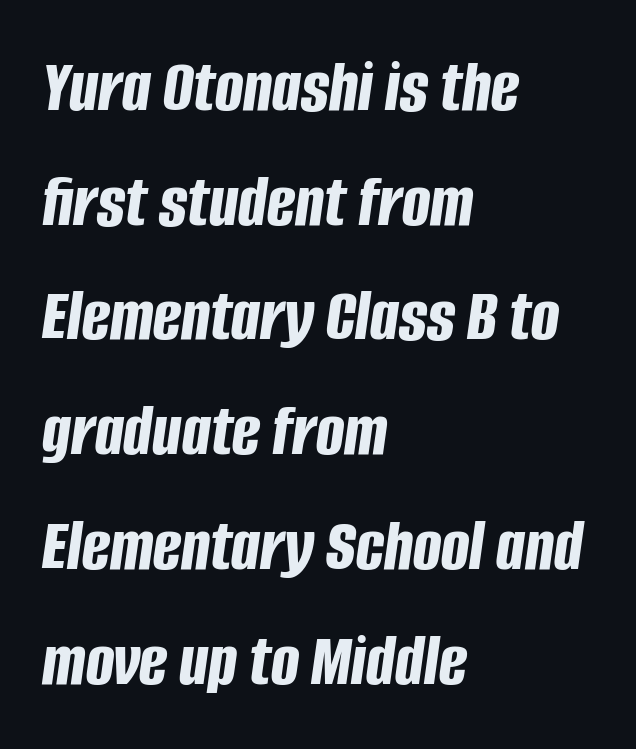
Whoever set this chose a conventional vertical rhythm. Letter spacing: default. Decoration check: the copy has no underline. Short and long lines alike share a common starting point at left. This is oblique type, the kind used for emphasis or titles. Looks like regular typesetting: each glyph gets only the width it needs.
